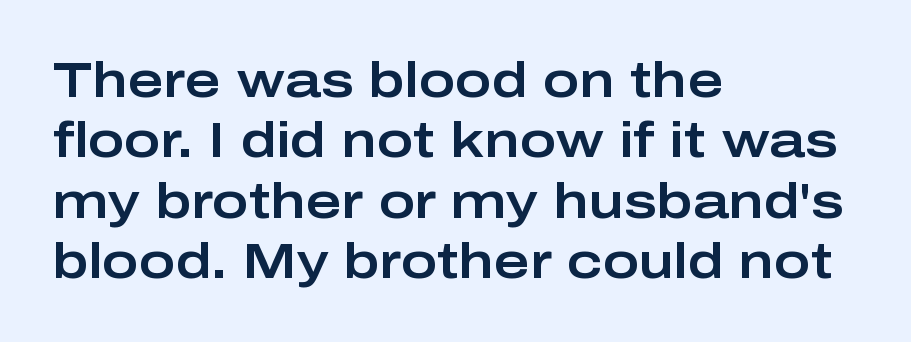
Q: Is the text italic (slanted)? A: No, it is upright.
Q: Is the typeface a serif or a sans-serif typeface? A: Sans-serif.
Q: Is the text underlined? A: No.
Q: How is the paragraph aligned? A: Left-aligned.
Q: Is the spacing between letters normal or unusually wide? A: Normal.
Q: Width (condensed, normal, or wide)? A: Wide.
Q: Stroke contrast? A: Low.
Q: x-height? A: Medium.
Q: Monospaced? A: No.
